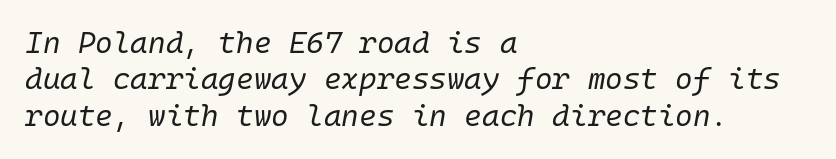
Q: Is the text bold? A: No.
Q: Is the text italic (slanted)? A: Yes, it leans right by about 10 degrees.
Q: Is the text underlined? A: No.
Q: How is the paragraph aligned? A: Left-aligned.
Q: Is the spacing between letters normal or unusually wide? A: Normal.
Q: Width (condensed, normal, or wide)? A: Normal.
Q: Stroke contrast? A: Low.
Q: x-height? A: Medium.
